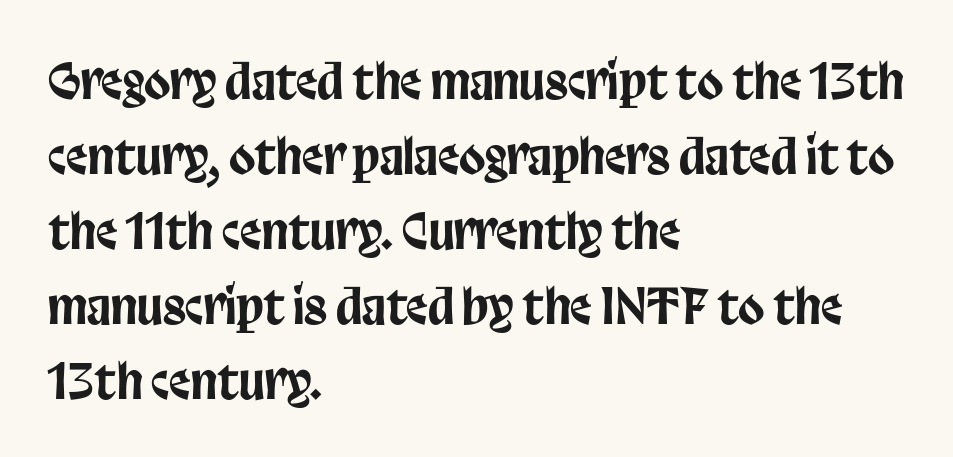
Italic? Not at all — the glyphs are vertical. Normally led — the rows are evenly, conventionally spaced. Spacing verdict: proportional, widths tailored to each character. Serifs: no, the terminals of the letterforms are clean.
